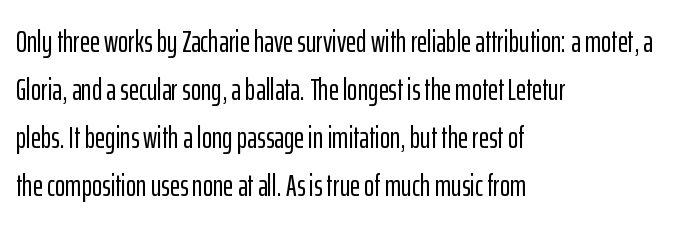
The specimen omits any rule beneath the text block's lines. Where is the straight margin? On the left. These lines are rendered in a variable-pitch font. The designer went with a sans here, leaving each stem footless. What's the leading like? Ordinary, nothing unusual.
